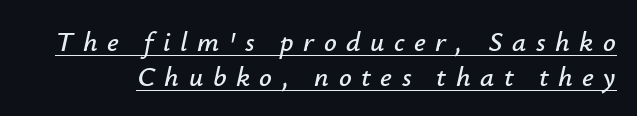
Q: Is the text italic (slanted)? A: Yes, it leans right by about 12 degrees.
Q: Is the text underlined? A: Yes.
Q: Is the spacing between letters normal or unusually wide? A: Unusually wide.
Q: Width (condensed, normal, or wide)? A: Normal.
Q: Stroke contrast? A: Low.
Q: x-height? A: Small.
Q: Monospaced? A: No.
